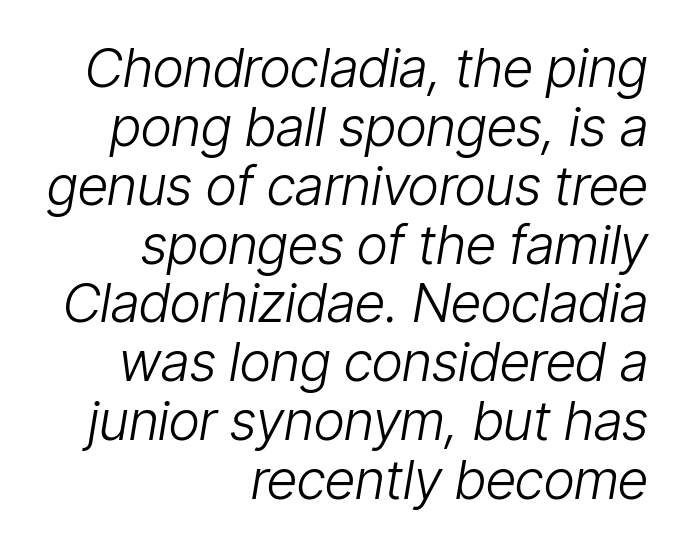
The font sits on the lighter half of the weight spectrum, regular included. Is the letter spacing exaggerated? No — it looks like the ordinary default. The glyphs look as if they've been sheared to an angle. The passage shown is not underscored anywhere.
